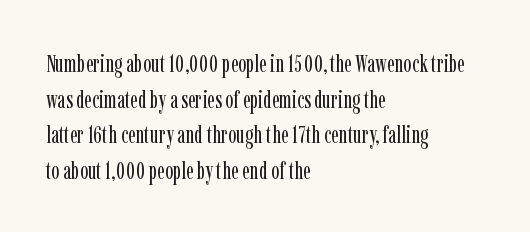
{"italic": "no", "bold": "no", "underline": "no", "align": "left", "line_spacing": "normal", "line_spacing_ratio": 1.48, "letter_spacing": "normal", "letter_spacing_em": 0.0, "glyph_px": 24}
